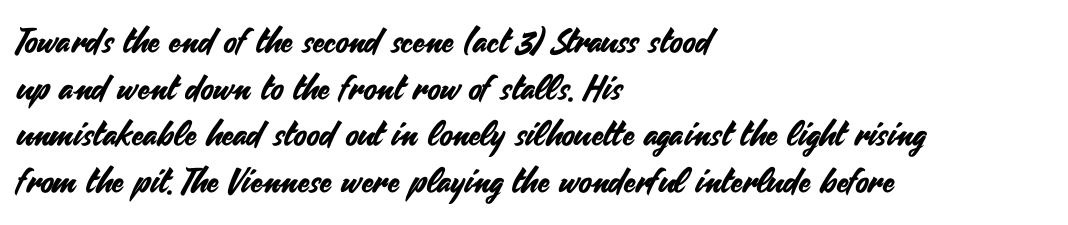
This sample is left-justified, so line endings fall wherever the words run out. Underline: absent. Varying glyph widths throughout — classic text-font behaviour.
